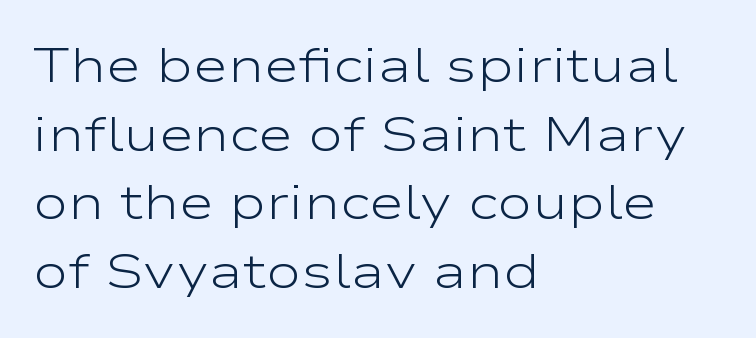
Q: Is the text bold? A: No.
Q: Is the text italic (slanted)? A: No, it is upright.
Q: Is the typeface a serif or a sans-serif typeface? A: Sans-serif.
Q: Is the text underlined? A: No.
Q: How is the paragraph aligned? A: Left-aligned.
Q: Is the spacing between letters normal or unusually wide? A: Normal.
Q: Is the spacing between lines tight, normal or loose? A: Normal.
Q: Width (condensed, normal, or wide)? A: Wide.
Q: Stroke contrast? A: Low.
Q: x-height? A: Medium.
Q: Monospaced? A: No.
